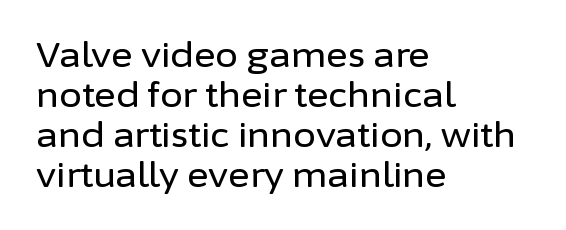
{"serif": "no", "italic": "no", "width": "normal", "stroke_contrast": "low", "x_height": "medium", "monospaced": "no", "underline": "no", "align": "left", "line_spacing_ratio": 1.21, "letter_spacing": "normal", "letter_spacing_em": 0.0, "glyph_px": 33}
